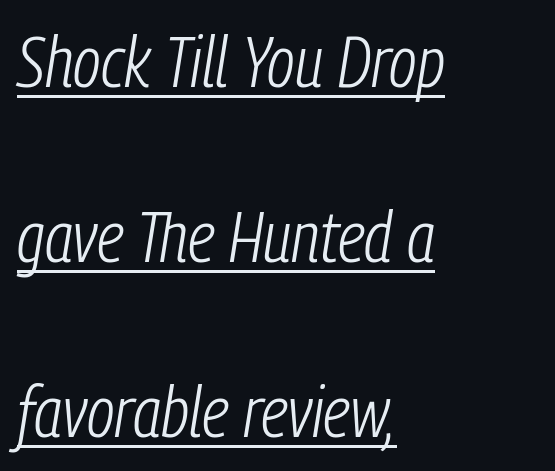
The image shows 72 px light, condensed type, italic (leaning right); set left-aligned, loose line spacing (2.43x), normal letter spacing, underlined; low stroke contrast and a medium x-height.
